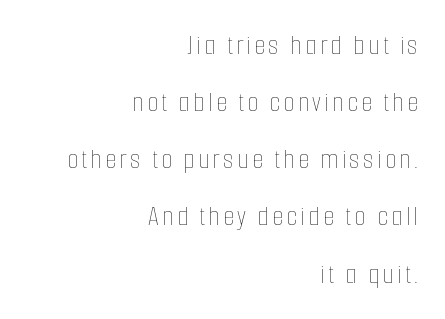
The image shows 29 px thin, condensed type, upright; set right-aligned, loose line spacing (1.97x), not underlined; low stroke contrast and a medium x-height.
